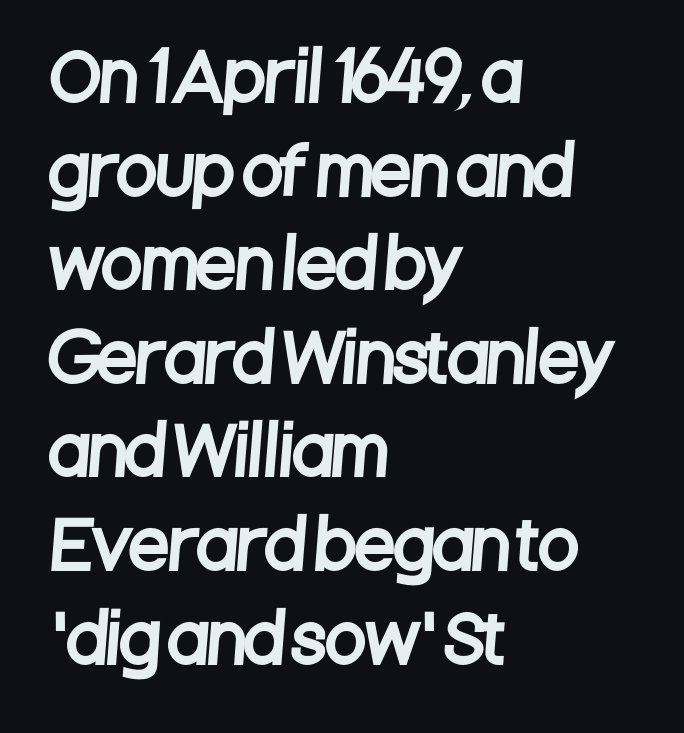
Q: Is the typeface a serif or a sans-serif typeface? A: Sans-serif.
Q: Is the text underlined? A: No.
Q: How is the paragraph aligned? A: Left-aligned.
Q: Is the spacing between letters normal or unusually wide? A: Normal.
Q: Is the spacing between lines tight, normal or loose? A: Normal.
Q: Width (condensed, normal, or wide)? A: Condensed.
Q: Stroke contrast? A: Low.
Q: x-height? A: Large.
Q: Monospaced? A: No.
